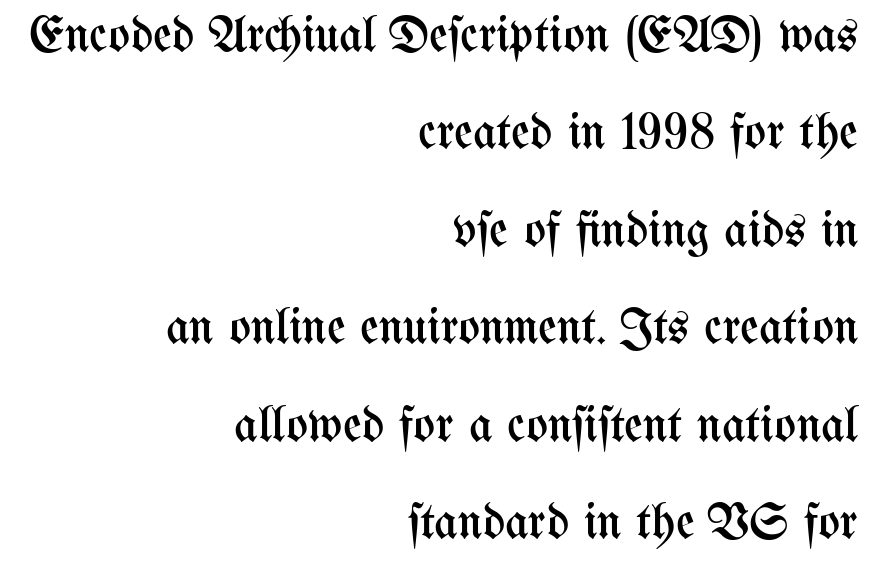
{"italic": "no", "bold": "no", "weight": "regular", "width": "condensed", "stroke_contrast": "medium", "x_height": "medium", "monospaced": "no", "underline": "no", "align": "right", "line_spacing": "loose", "line_spacing_ratio": 1.91, "letter_spacing": "normal", "letter_spacing_em": 0.0, "glyph_px": 51}
